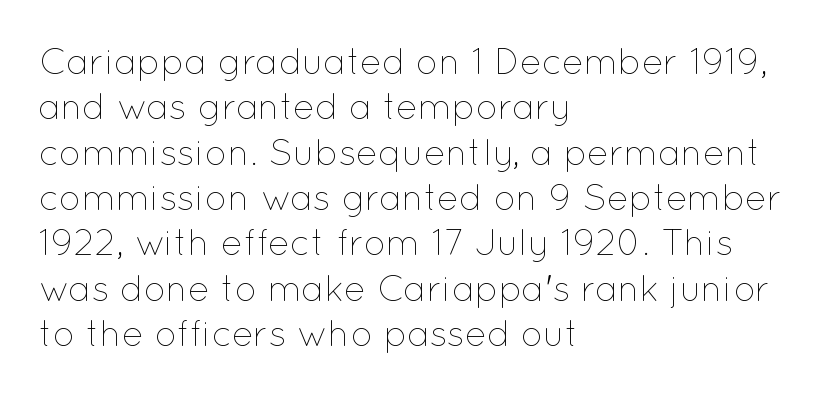
The image shows 36 px thin type, upright; set left-aligned, normal line spacing (1.26x), normal letter spacing, not underlined; low stroke contrast and a medium x-height.
